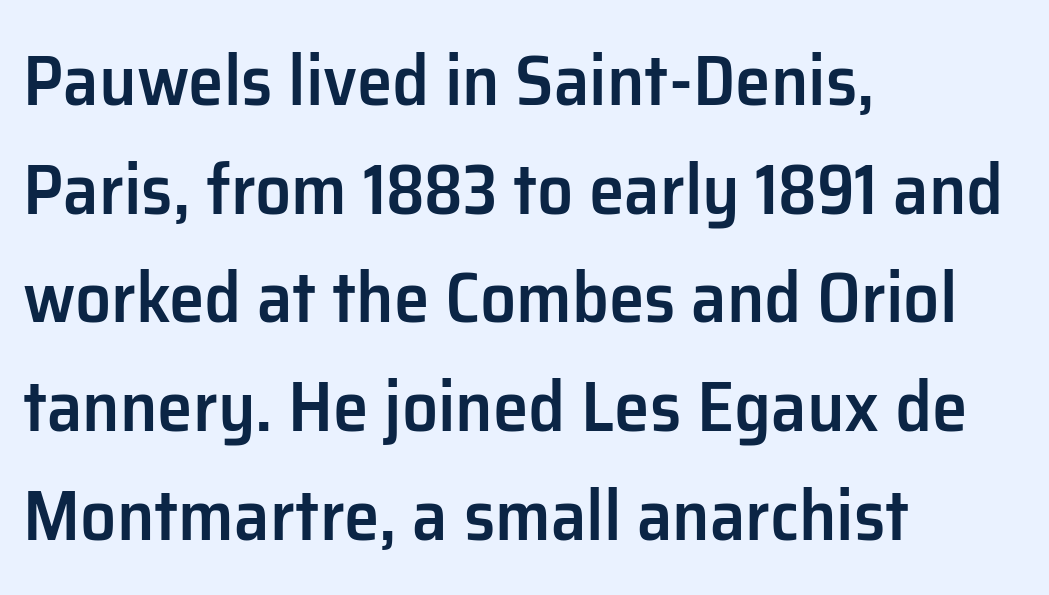
The image shows 72 px semibold sans-serif type, upright; set left-aligned, normal line spacing (1.51x), normal letter spacing, not underlined; low stroke contrast and a medium x-height.
